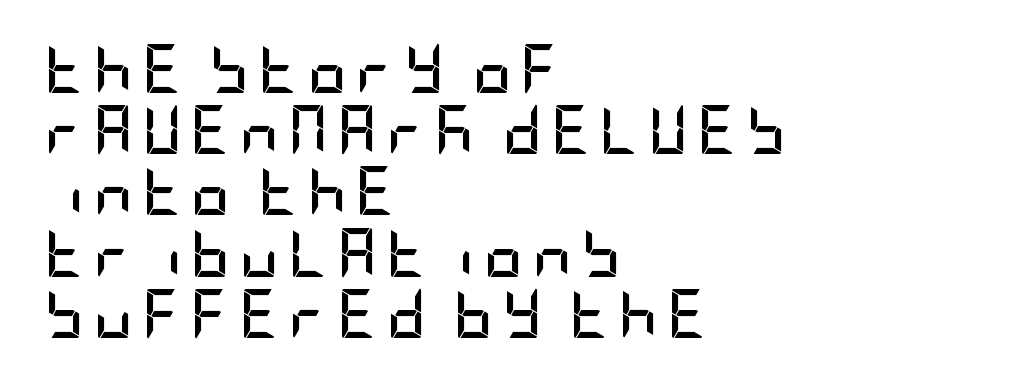
The image shows 49 px semibold, condensed sans-serif type, upright; set left-aligned, normal line spacing (1.25x), not underlined; low stroke contrast and a large x-height.
